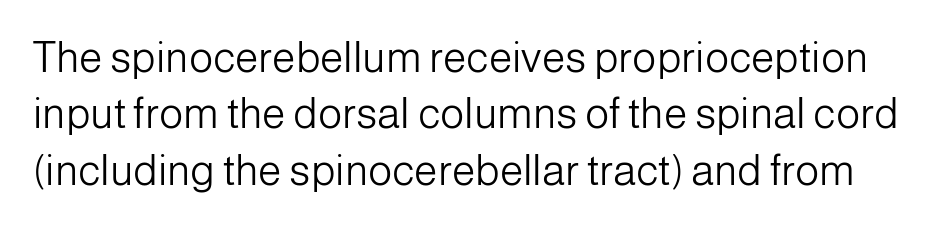
{"serif": "no", "italic": "no", "bold": "no", "weight": "light", "width": "normal", "stroke_contrast": "low", "x_height": "medium", "monospaced": "no", "underline": "no", "line_spacing": "normal", "line_spacing_ratio": 1.34, "letter_spacing": "normal", "letter_spacing_em": 0.0, "glyph_px": 42}
